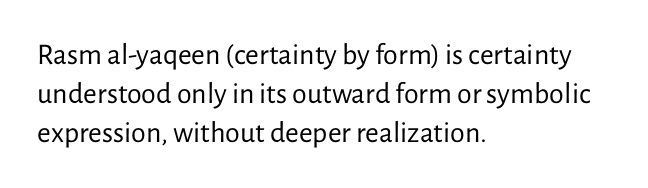
Q: Is the text bold? A: No.
Q: Is the text italic (slanted)? A: No, it is upright.
Q: Is the typeface a serif or a sans-serif typeface? A: Sans-serif.
Q: Is the text underlined? A: No.
Q: How is the paragraph aligned? A: Left-aligned.
Q: Is the spacing between letters normal or unusually wide? A: Normal.
Q: Is the spacing between lines tight, normal or loose? A: Normal.
Q: Width (condensed, normal, or wide)? A: Normal.
Q: Stroke contrast? A: Low.
Q: x-height? A: Medium.
Q: Monospaced? A: No.
